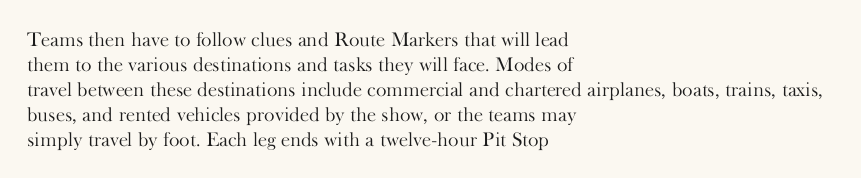
Q: Is the text bold? A: No.
Q: Is the text italic (slanted)? A: No, it is upright.
Q: Is the text underlined? A: No.
Q: How is the paragraph aligned? A: Left-aligned.
Q: Is the spacing between letters normal or unusually wide? A: Normal.
Q: Is the spacing between lines tight, normal or loose? A: Normal.
